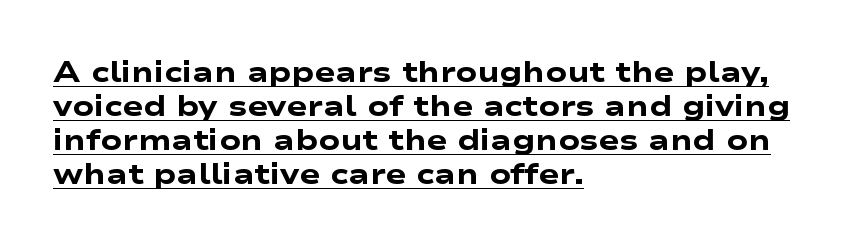
Each line starts at the same left margin while the right side varies. On the weight axis this lands at bold, roughly 700. The words here are underlined. This sample uses a sans-serif face. The rendering keeps characters at their native spacing. Is this a fixed-width face? No — the glyphs have proportional, varying widths.
